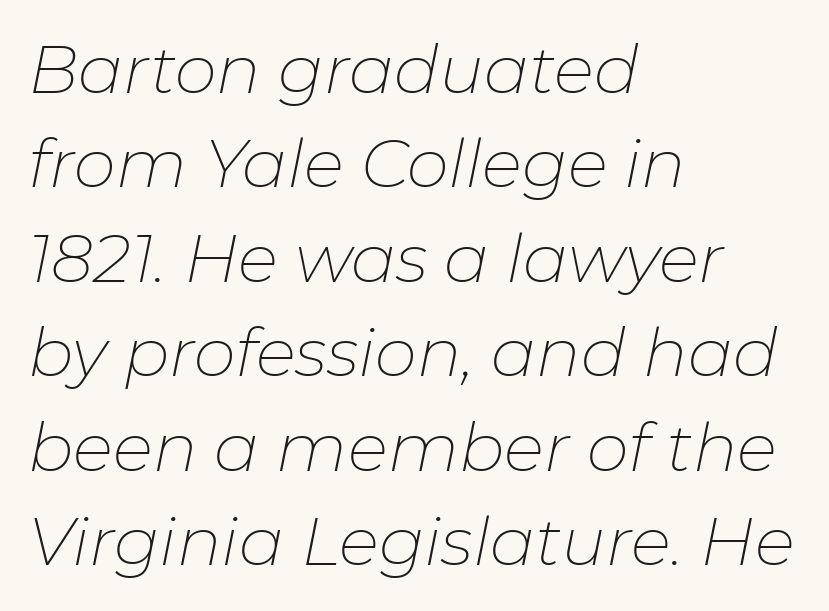
{"italic": "yes", "lean": "right", "slant_degrees": 11, "bold": "no", "weight": "thin", "width": "normal", "stroke_contrast": "low", "x_height": "medium", "monospaced": "no", "underline": "no", "align": "left", "line_spacing": "normal", "line_spacing_ratio": 1.41, "letter_spacing": "normal", "letter_spacing_em": 0.0, "glyph_px": 67}
